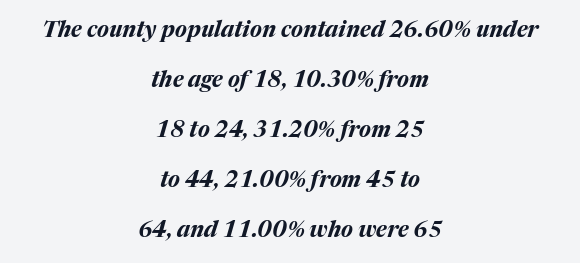
Q: Is the text bold? A: Yes.
Q: Is the text italic (slanted)? A: Yes, it leans right by about 17 degrees.
Q: Is the text underlined? A: No.
Q: How is the paragraph aligned? A: Centered.
Q: Is the spacing between letters normal or unusually wide? A: Normal.
Q: Is the spacing between lines tight, normal or loose? A: Loose.
